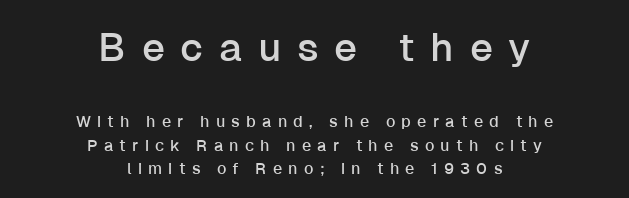
Note: larger setting up top, smaller setting below. Nope, no serifs anywhere on these letters. Do the characters align in a grid? No, the font is proportional. The letters are spread apart with noticeably loose tracking. The compositor balanced each line on the midline. Lines of text with bare space underneath.
